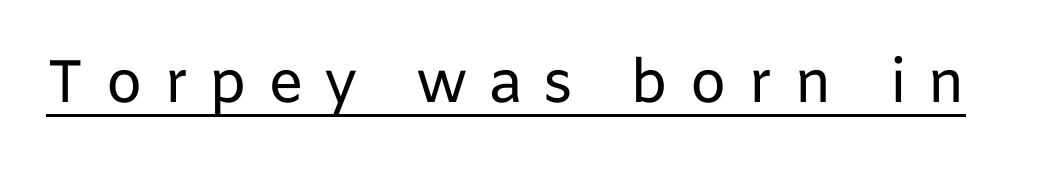
Characters follow at a spacing far wider than the type designer built in. The characters display no serif detailing; their extremities are plain. Looks like regular typesetting: each glyph gets only the width it needs. This is the regular roman posture of the typeface. Is the stroke heavy? The answer is a plain regular-or-lighter. Like a heading marked for emphasis, these lines bear an underscore.
